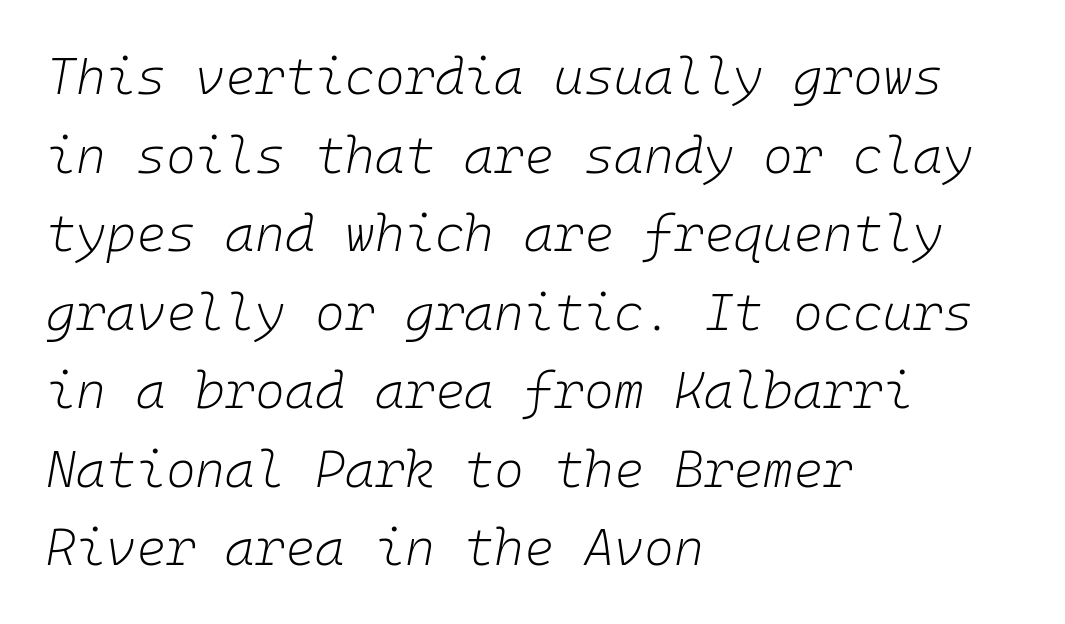
The image shows 51 px light type, italic (leaning right), monospaced; set left-aligned, normal line spacing (1.54x), normal letter spacing, not underlined; low stroke contrast and a medium x-height.
